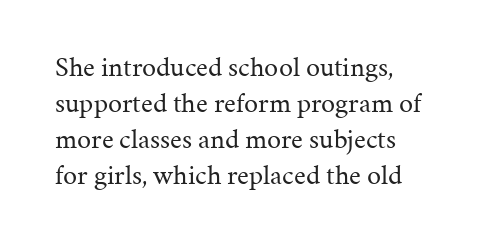
{"serif": "yes", "italic": "no", "bold": "no", "weight": "regular", "width": "normal", "stroke_contrast": "medium", "x_height": "medium", "monospaced": "no", "underline": "no", "line_spacing": "normal", "line_spacing_ratio": 1.29, "letter_spacing": "normal", "letter_spacing_em": 0.0, "glyph_px": 28}
